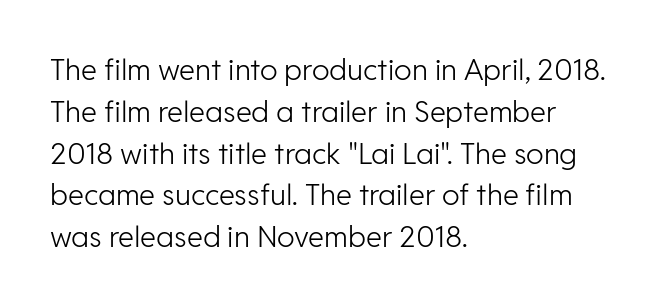
Q: Is the text bold? A: No.
Q: Is the text italic (slanted)? A: No, it is upright.
Q: Is the typeface a serif or a sans-serif typeface? A: Sans-serif.
Q: Is the text underlined? A: No.
Q: How is the paragraph aligned? A: Left-aligned.
Q: Is the spacing between letters normal or unusually wide? A: Normal.
Q: Is the spacing between lines tight, normal or loose? A: Normal.
Q: Width (condensed, normal, or wide)? A: Normal.
Q: Stroke contrast? A: Low.
Q: x-height? A: Medium.
Q: Monospaced? A: No.
